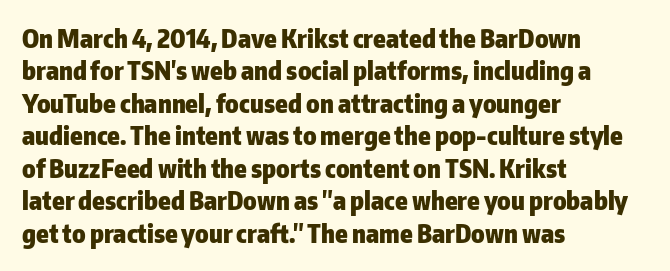
The image shows 25 px bold type, upright; set left-aligned, normal line spacing (1.3x), normal letter spacing, not underlined.
